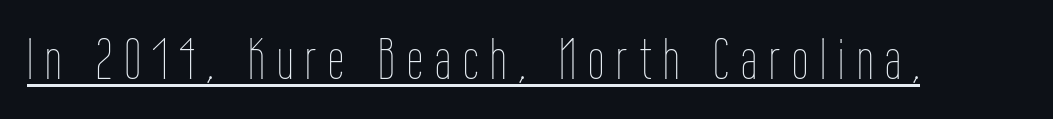
The image shows 58 px thin, condensed type, upright; set unusually wide letter spacing (+0.21 em), underlined; low stroke contrast and a medium x-height.
